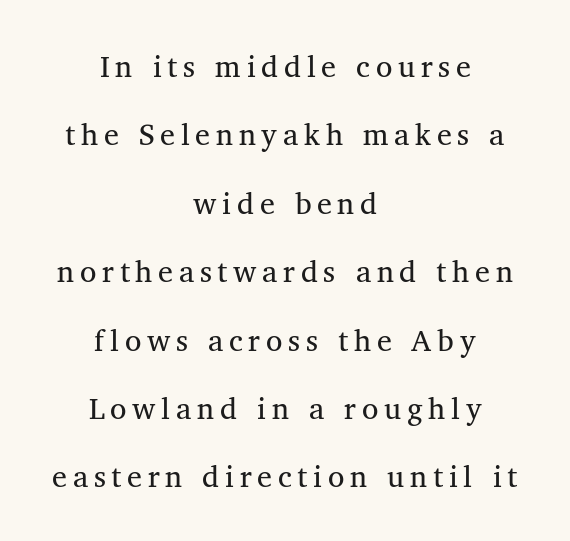
{"serif": "yes", "bold": "no", "weight": "regular", "width": "normal", "stroke_contrast": "medium", "x_height": "medium", "monospaced": "no", "underline": "no", "align": "center", "line_spacing": "loose", "line_spacing_ratio": 2.28, "glyph_px": 30}
